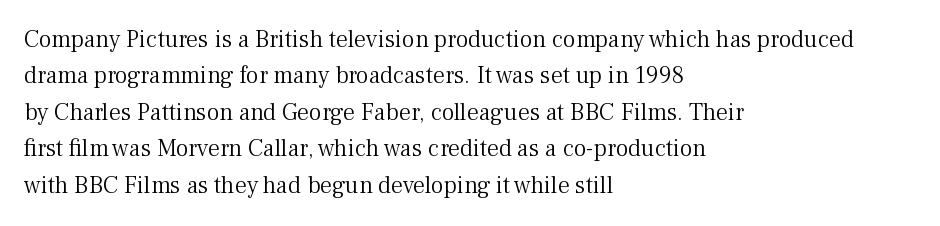
Q: Is the text bold? A: No.
Q: Is the text italic (slanted)? A: No, it is upright.
Q: Is the text underlined? A: No.
Q: How is the paragraph aligned? A: Left-aligned.
Q: Is the spacing between letters normal or unusually wide? A: Normal.
Q: Is the spacing between lines tight, normal or loose? A: Normal.
